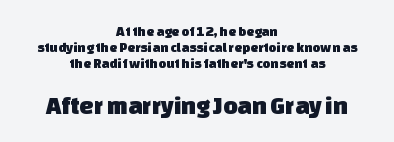
Q: Is the text underlined? A: No.
Q: How is the paragraph aligned? A: Centered.
Q: Is the spacing between letters normal or unusually wide? A: Normal.
Q: Is the spacing between lines tight, normal or loose? A: Tight.
Q: Which block of text is set in a larger size, the first (top) or the second (bottom)? A: The second (bottom) one.
